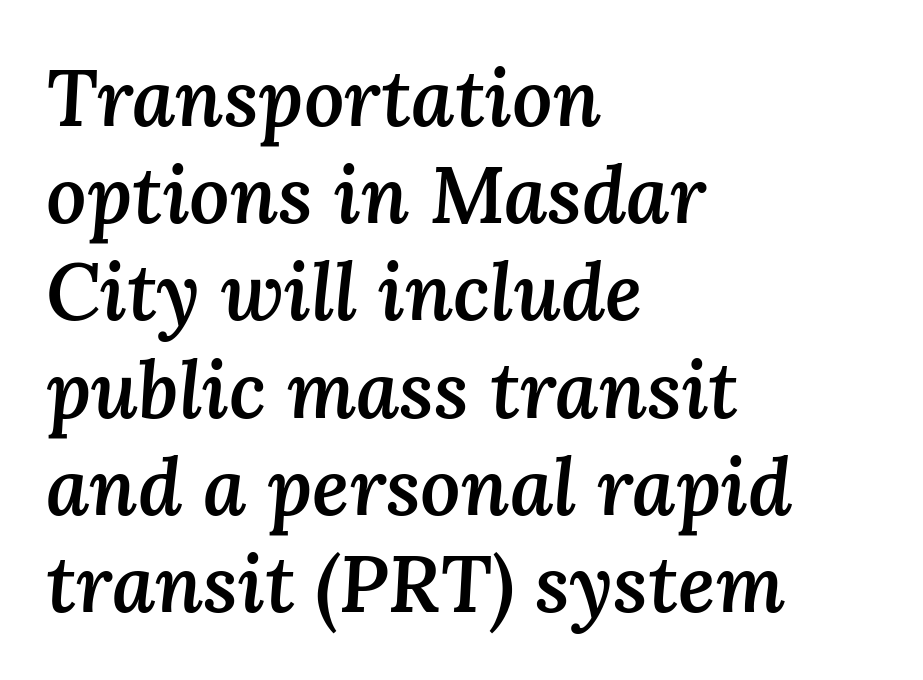
The image shows 79 px semibold type, italic (leaning right); set left-aligned, line spacing 1.23x, normal letter spacing, not underlined; medium stroke contrast and a medium x-height.
